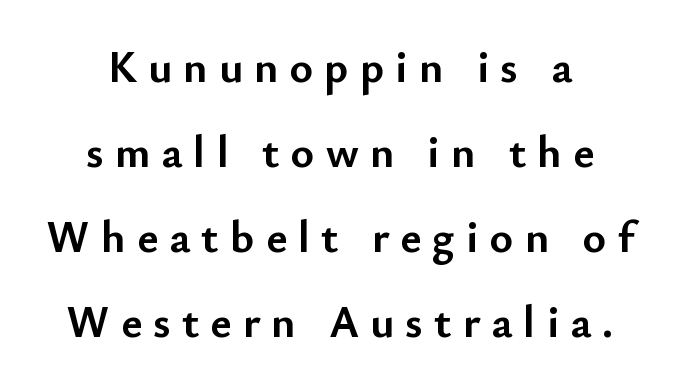
The image shows 45 px semibold sans-serif type, upright; set centered, line spacing 1.89x, unusually wide letter spacing (+0.25 em), not underlined; low stroke contrast and a small x-height.
